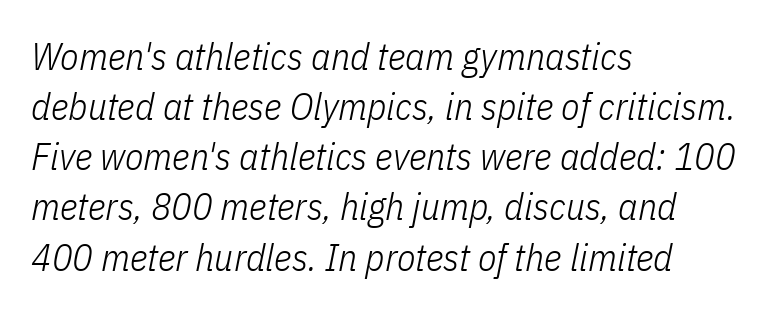
The image shows 38 px light, condensed type, italic (leaning right); set left-aligned, normal line spacing (1.32x), normal letter spacing, not underlined; low stroke contrast and a medium x-height.
